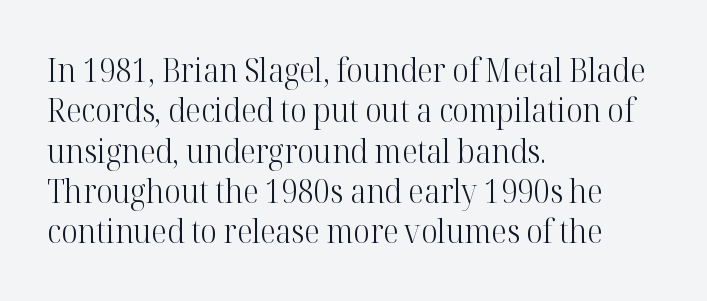
The image shows 32 px light serif type, upright; set left-aligned, normal line spacing (1.26x), normal letter spacing, not underlined; high stroke contrast and a medium x-height.
